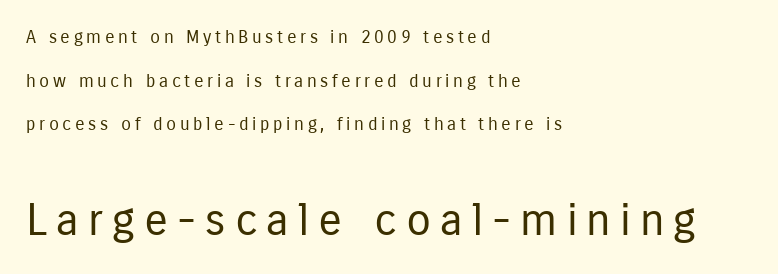
{"serif": "no", "italic": "no", "bold": "no", "weight": "regular", "width": "condensed", "stroke_contrast": "low", "x_height": "medium", "monospaced": "no", "underline": "no", "align": "left", "line_spacing": "loose", "line_spacing_ratio": 2.42, "letter_spacing": "wide", "letter_spacing_em": 0.2, "larger_block": "second", "size_ratio": 2.5, "glyph_px": 45}
